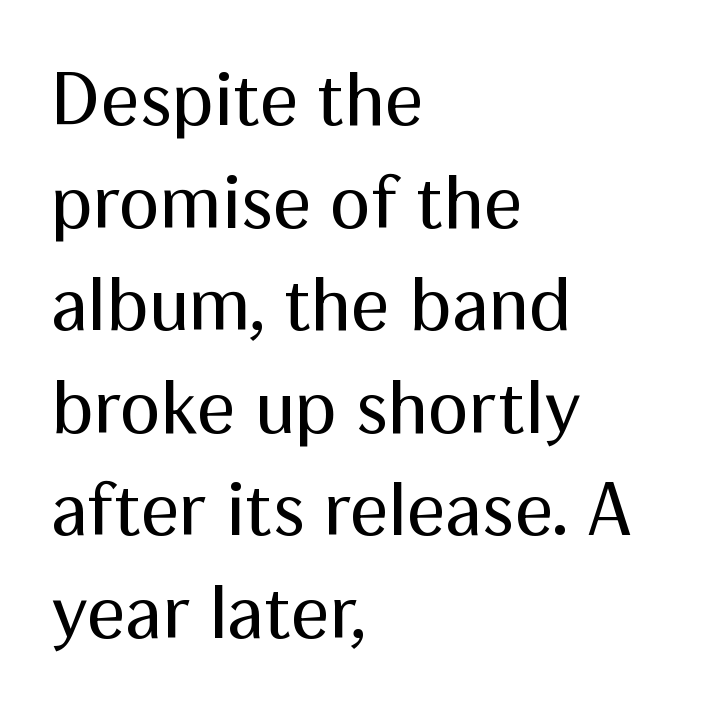
The image shows 76 px regular-weight sans-serif type, upright; set left-aligned, normal line spacing (1.35x), normal letter spacing, not underlined; medium stroke contrast and a medium x-height.
